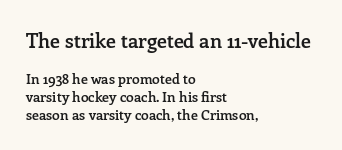
{"italic": "no", "bold": "semi", "underline": "no", "align": "left", "line_spacing": "normal", "line_spacing_ratio": 1.29, "letter_spacing": "normal", "letter_spacing_em": 0.0, "larger_block": "first", "size_ratio": 1.43, "glyph_px": 20}
